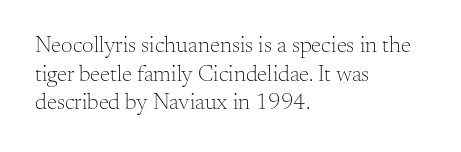
Q: Is the text bold? A: No.
Q: Is the text italic (slanted)? A: No, it is upright.
Q: Is the text underlined? A: No.
Q: How is the paragraph aligned? A: Left-aligned.
Q: Is the spacing between letters normal or unusually wide? A: Normal.
Q: Is the spacing between lines tight, normal or loose? A: Normal.
